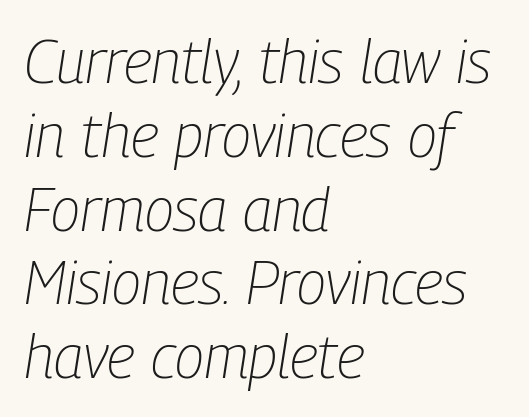
Q: Is the text bold? A: No.
Q: Is the text italic (slanted)? A: Yes, it leans right by about 9 degrees.
Q: Is the text underlined? A: No.
Q: How is the paragraph aligned? A: Left-aligned.
Q: Is the spacing between letters normal or unusually wide? A: Normal.
Q: Width (condensed, normal, or wide)? A: Condensed.
Q: Stroke contrast? A: Low.
Q: x-height? A: Medium.
Q: Monospaced? A: No.
